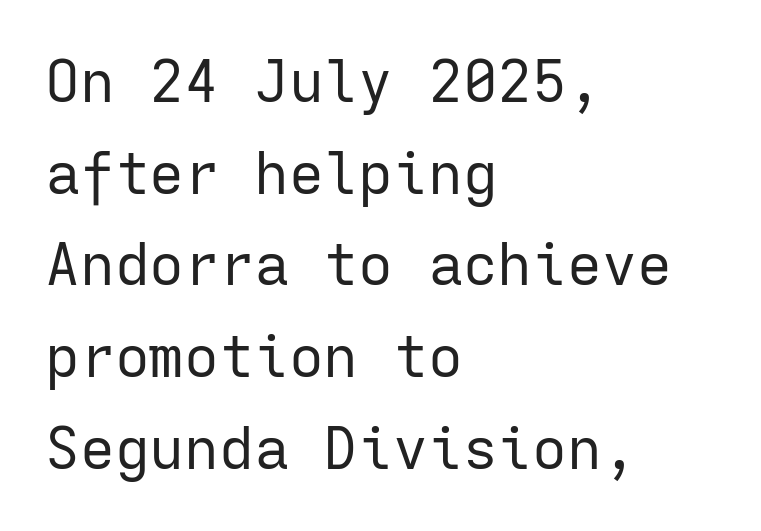
Q: Is the text bold? A: No.
Q: Is the text italic (slanted)? A: No, it is upright.
Q: Is the typeface a serif or a sans-serif typeface? A: Sans-serif.
Q: Is the text underlined? A: No.
Q: How is the paragraph aligned? A: Left-aligned.
Q: Is the spacing between letters normal or unusually wide? A: Normal.
Q: Is the spacing between lines tight, normal or loose? A: Normal.
Q: Width (condensed, normal, or wide)? A: Normal.
Q: Stroke contrast? A: Low.
Q: x-height? A: Medium.
Q: Monospaced? A: Yes.
